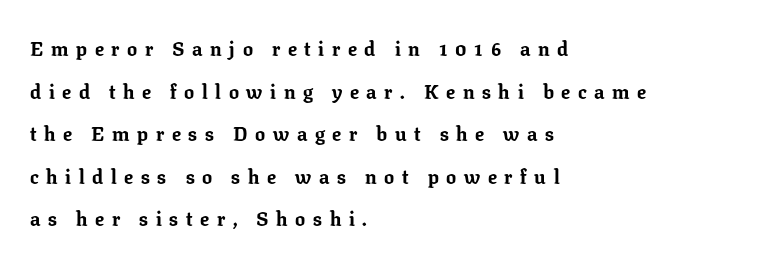
Q: Is the text bold? A: Yes.
Q: Is the text italic (slanted)? A: No, it is upright.
Q: Is the text underlined? A: No.
Q: How is the paragraph aligned? A: Left-aligned.
Q: Is the spacing between letters normal or unusually wide? A: Unusually wide.
Q: Is the spacing between lines tight, normal or loose? A: Loose.
